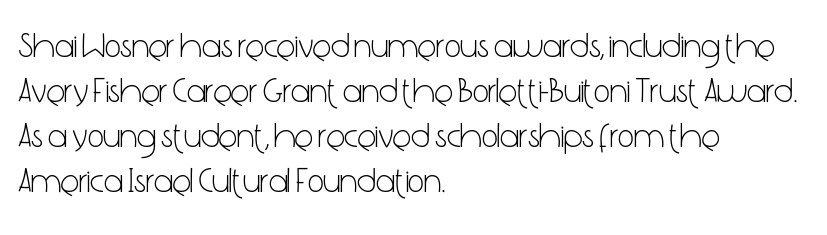
{"serif": "no", "italic": "no", "bold": "no", "weight": "light", "width": "condensed", "stroke_contrast": "low", "x_height": "medium", "monospaced": "no", "underline": "no", "align": "left", "line_spacing": "normal", "line_spacing_ratio": 1.29, "letter_spacing": "normal", "letter_spacing_em": 0.0, "glyph_px": 35}
